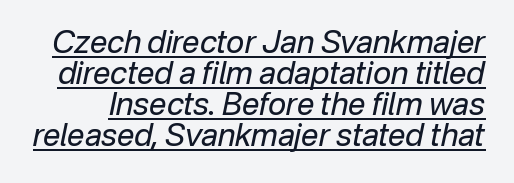
The image shows 31 px regular-weight type, italic (leaning right); set tight line spacing (1.0x), normal letter spacing, underlined; low stroke contrast and a medium x-height.
